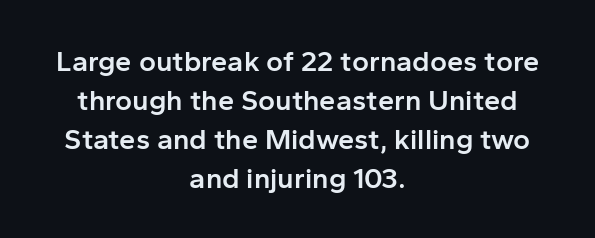
Q: Is the text bold? A: Semi-bold.
Q: Is the text italic (slanted)? A: No, it is upright.
Q: Is the typeface a serif or a sans-serif typeface? A: Sans-serif.
Q: Is the text underlined? A: No.
Q: How is the paragraph aligned? A: Centered.
Q: Is the spacing between letters normal or unusually wide? A: Normal.
Q: Is the spacing between lines tight, normal or loose? A: Normal.
Q: Width (condensed, normal, or wide)? A: Normal.
Q: Stroke contrast? A: Low.
Q: x-height? A: Medium.
Q: Monospaced? A: No.
